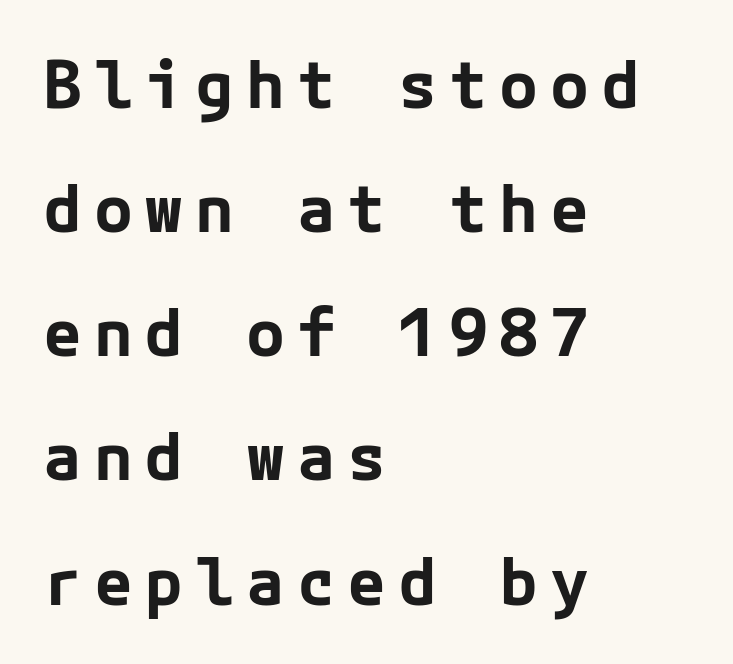
Heavy-handed strokes throughout: this text is bold. The baseline area is clear. This is roman type, the default non-slanted kind. The font family rendered here belongs to the sans-serif group. Whoever set this chose breathing room over compactness in the vertical rhythm. This rendering uses left alignment, leaving the right contour irregular.
